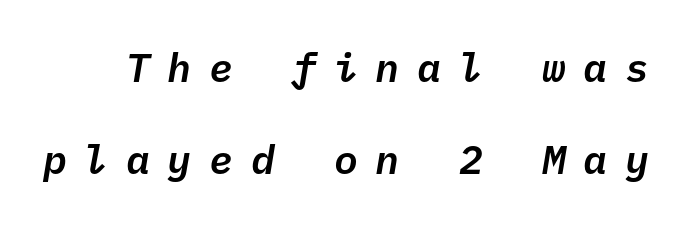
Q: Is the text italic (slanted)? A: Yes, it leans right by about 10 degrees.
Q: Is the text underlined? A: No.
Q: Is the spacing between letters normal or unusually wide? A: Unusually wide.
Q: Is the spacing between lines tight, normal or loose? A: Loose.
Q: Width (condensed, normal, or wide)? A: Normal.
Q: Stroke contrast? A: Low.
Q: x-height? A: Medium.
Q: Monospaced? A: Yes.
